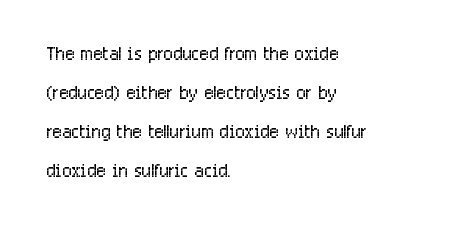
The space between consecutive lines is moderate. In terms of letterspacing, this is plain default setting. This rendering features lettering with no underline. Is the stroke heavy? The answer is a plain regular-or-lighter.
